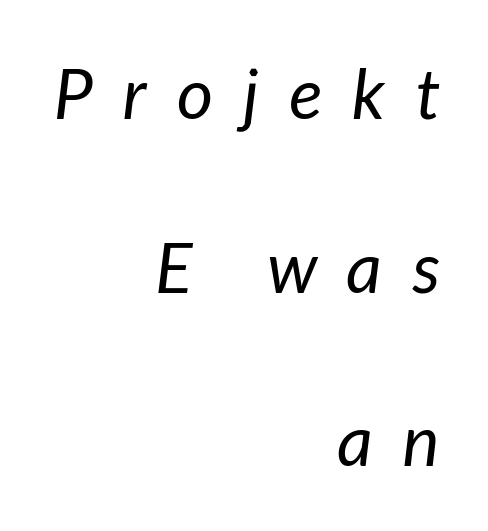
The image shows 70 px regular-weight type, italic (leaning right); set right-aligned, loose line spacing (2.48x), unusually wide letter spacing (+0.43 em), not underlined; low stroke contrast and a medium x-height.
